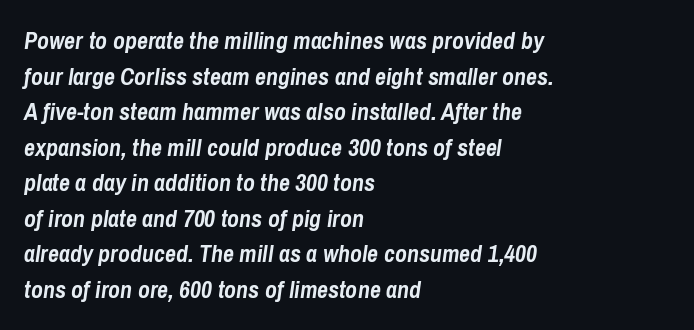
Unmarked baselines from the first word to the last. This sample is left-justified, so line endings fall wherever the words run out. The vertical gap from one line to the next is medium. The axis of the letterforms is tilted away from vertical. The sample has been set heavy, in full bold.
